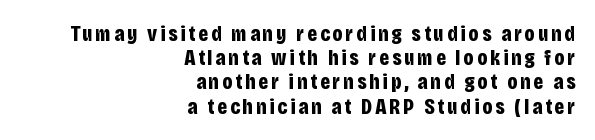
The image shows 22 px bold type, upright; set right-aligned, tight line spacing (1.1x), not underlined.
